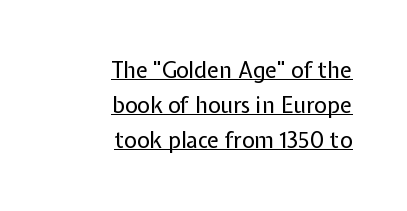
The image shows 22 px text type, upright; set right-aligned, normal line spacing (1.6x), normal letter spacing, underlined.
